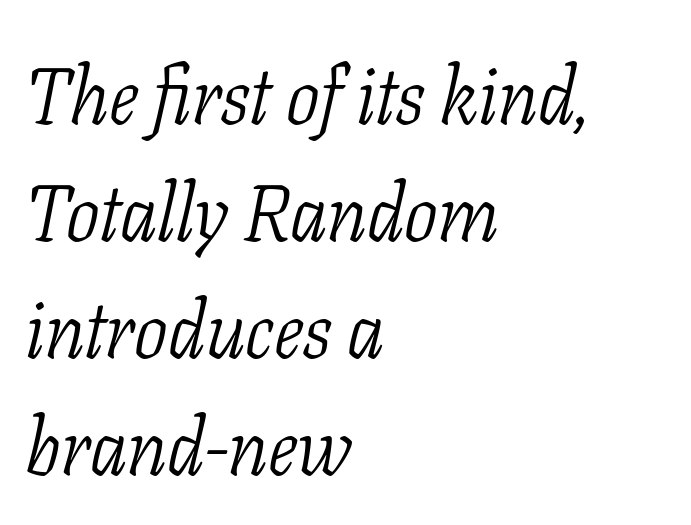
{"serif": "yes", "italic": "yes", "lean": "right", "slant_degrees": 11, "bold": "no", "weight": "light", "width": "condensed", "stroke_contrast": "low", "x_height": "medium", "monospaced": "no", "underline": "no", "align": "left", "line_spacing": "normal", "line_spacing_ratio": 1.48, "letter_spacing": "normal", "letter_spacing_em": 0.0, "glyph_px": 79}
